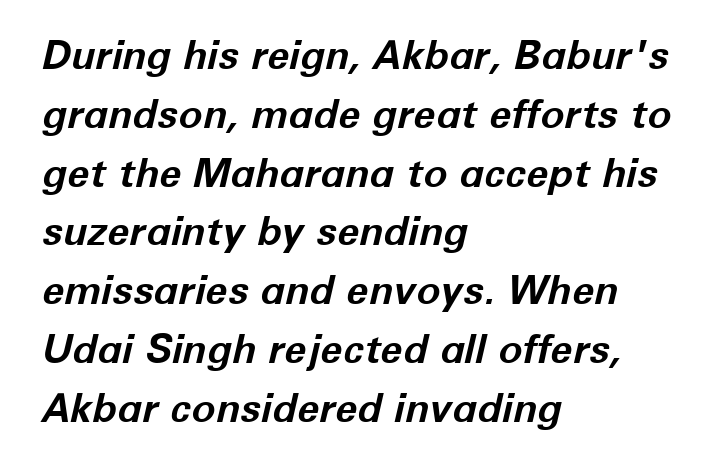
{"italic": "yes", "lean": "right", "slant_degrees": 12, "bold": "yes", "weight": "bold", "width": "normal", "stroke_contrast": "low", "x_height": "medium", "monospaced": "no", "underline": "no", "align": "left", "line_spacing": "normal", "line_spacing_ratio": 1.47, "letter_spacing": "normal", "letter_spacing_em": 0.0, "glyph_px": 40}
